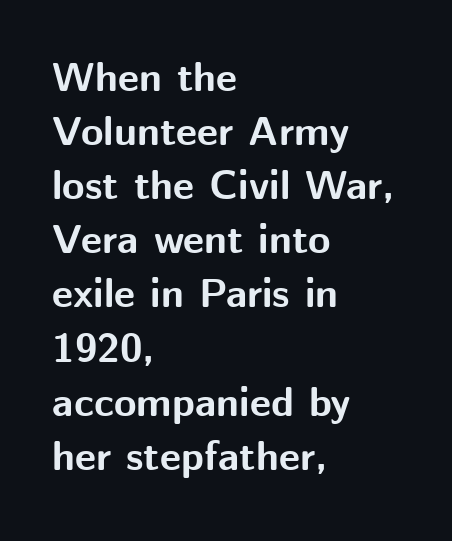
Q: Is the text bold? A: Yes.
Q: Is the text italic (slanted)? A: No, it is upright.
Q: Is the typeface a serif or a sans-serif typeface? A: Sans-serif.
Q: Is the text underlined? A: No.
Q: How is the paragraph aligned? A: Left-aligned.
Q: Is the spacing between letters normal or unusually wide? A: Normal.
Q: Is the spacing between lines tight, normal or loose? A: Normal.
Q: Width (condensed, normal, or wide)? A: Normal.
Q: Stroke contrast? A: Medium.
Q: x-height? A: Medium.
Q: Monospaced? A: No.
